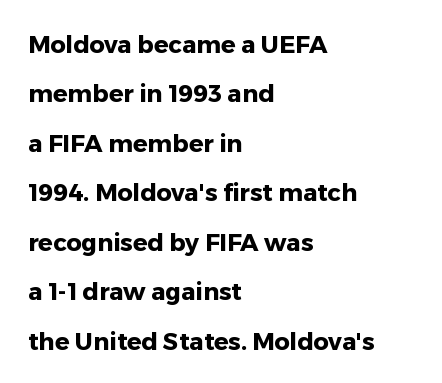
{"italic": "no", "bold": "yes", "underline": "no", "align": "left", "line_spacing": "loose", "line_spacing_ratio": 2.06, "letter_spacing": "normal", "letter_spacing_em": 0.0, "glyph_px": 24}
